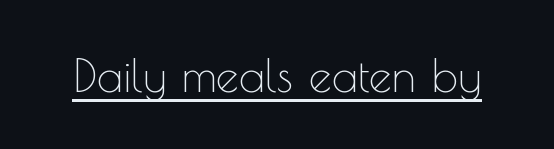
Q: Is the text bold? A: No.
Q: Is the text italic (slanted)? A: No, it is upright.
Q: Is the typeface a serif or a sans-serif typeface? A: Sans-serif.
Q: Is the text underlined? A: Yes.
Q: Is the spacing between letters normal or unusually wide? A: Normal.
Q: Width (condensed, normal, or wide)? A: Normal.
Q: x-height? A: Small.
Q: Monospaced? A: No.
